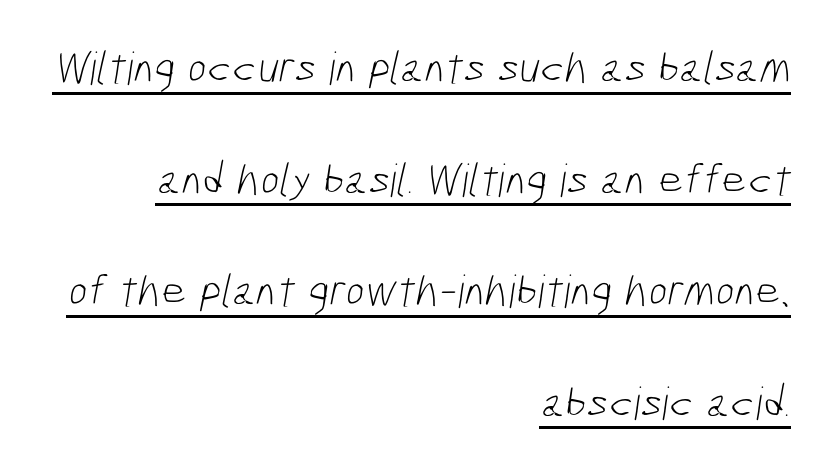
The face used here is proportionally spaced, like ordinary book or web type. You can tell from the bare stems that sans-serif type was used. A typographer would call this underscored text. The compositor pushed each line to the right boundary. Each new line begins a long way beneath the previous one.
